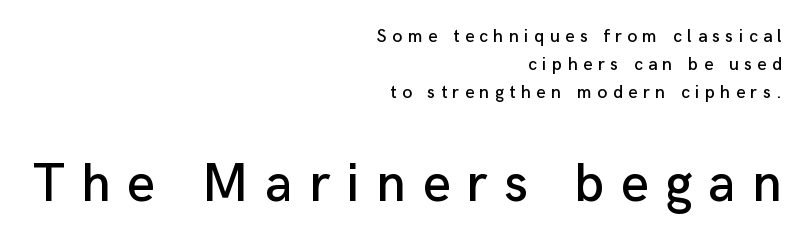
Q: Is the text italic (slanted)? A: No, it is upright.
Q: Is the typeface a serif or a sans-serif typeface? A: Sans-serif.
Q: Is the text underlined? A: No.
Q: How is the paragraph aligned? A: Right-aligned.
Q: Is the spacing between letters normal or unusually wide? A: Unusually wide.
Q: Is the spacing between lines tight, normal or loose? A: Normal.
Q: Which block of text is set in a larger size, the first (top) or the second (bottom)? A: The second (bottom) one.
Q: Width (condensed, normal, or wide)? A: Normal.
Q: Stroke contrast? A: Low.
Q: x-height? A: Medium.
Q: Monospaced? A: No.
